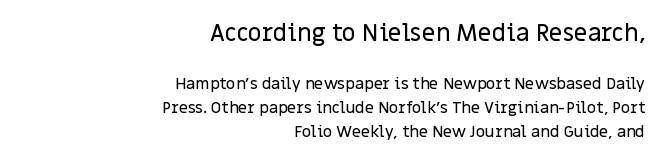
{"italic": "no", "underline": "no", "align": "right", "line_spacing": "normal", "line_spacing_ratio": 1.52, "letter_spacing": "normal", "letter_spacing_em": 0.0, "larger_block": "first", "size_ratio": 1.5, "glyph_px": 24}
